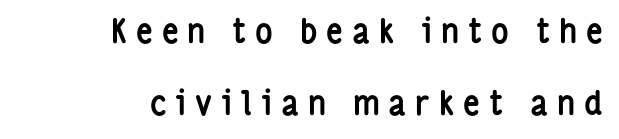
Q: Is the text bold? A: Yes.
Q: Is the text italic (slanted)? A: No, it is upright.
Q: Is the typeface a serif or a sans-serif typeface? A: Sans-serif.
Q: Is the text underlined? A: No.
Q: How is the paragraph aligned? A: Right-aligned.
Q: Is the spacing between letters normal or unusually wide? A: Unusually wide.
Q: Is the spacing between lines tight, normal or loose? A: Loose.
Q: Width (condensed, normal, or wide)? A: Condensed.
Q: Stroke contrast? A: Low.
Q: x-height? A: Medium.
Q: Monospaced? A: No.
